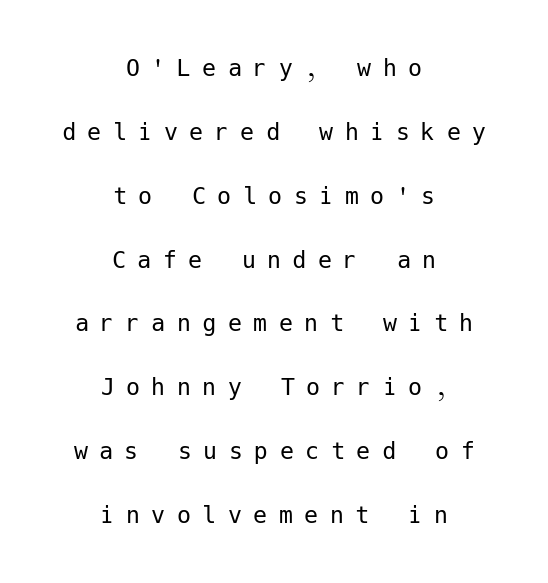
A great deal of white space separates one row of letters from the next. Plain, unruled lines of type. Typographically, this falls in the sans-serif category. Substantial extra tracking has been applied to these lines.
